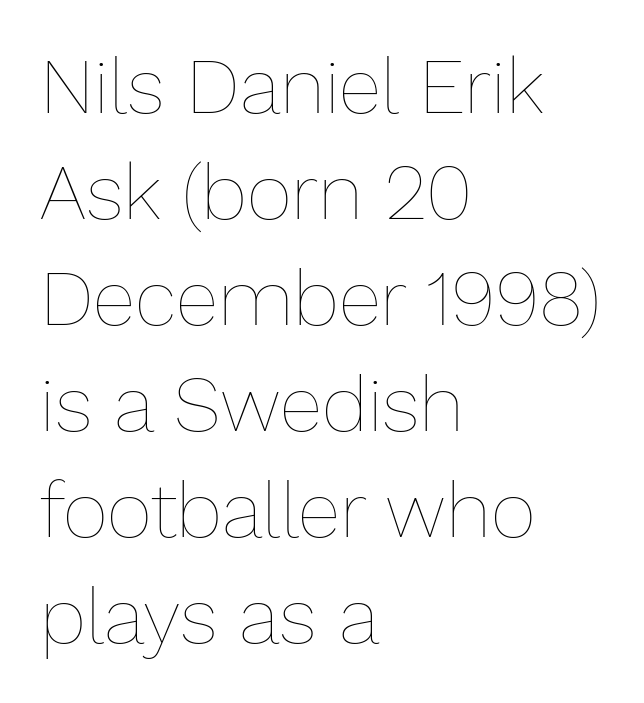
Think standard paragraph weight, or any step lighter than that. A bare baseline throughout the passage. Each word holds together tightly as a unit, with standard inter-letter gaps. This sample keeps an unexceptional amount of space between lines.
